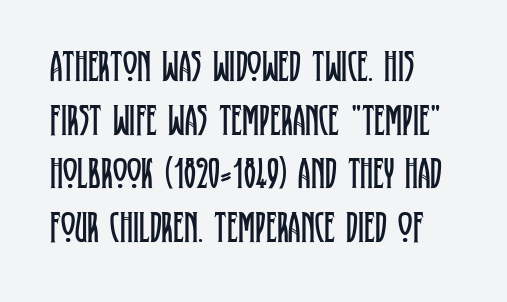
The image shows 44 px regular-weight, condensed serif type, upright; set left-aligned, line spacing 1.22x, normal letter spacing, not underlined; low stroke contrast and a large x-height.
